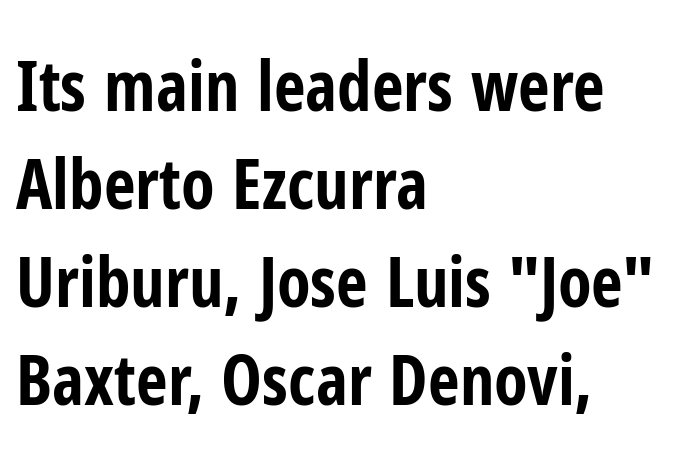
The image shows 69 px bold, condensed sans-serif type, upright; set left-aligned, normal line spacing (1.42x), normal letter spacing, not underlined; low stroke contrast and a medium x-height.
